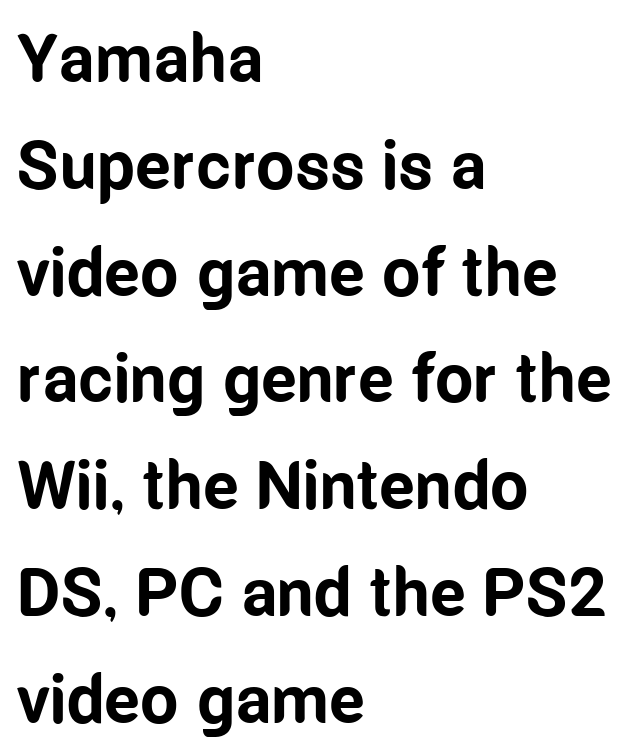
The image shows 68 px bold, condensed sans-serif type, upright; set left-aligned, normal line spacing (1.57x), normal letter spacing, not underlined; low stroke contrast and a medium x-height.
